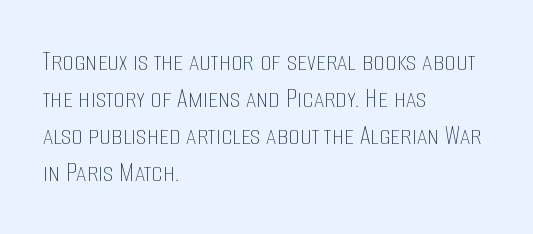
The image shows 29 px thin, condensed type, upright; set left-aligned, normal line spacing (1.28x), normal letter spacing, not underlined; low stroke contrast and a large x-height.
